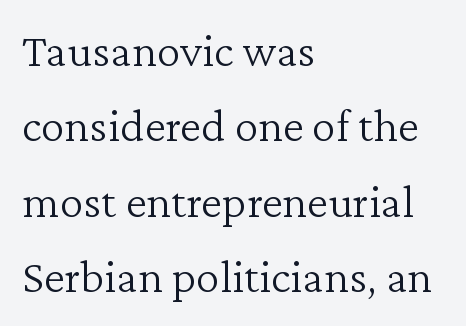
{"serif": "yes", "italic": "no", "bold": "no", "weight": "light", "width": "normal", "stroke_contrast": "low", "x_height": "medium", "monospaced": "no", "underline": "no", "align": "left", "line_spacing": "normal", "line_spacing_ratio": 1.57, "letter_spacing": "normal", "letter_spacing_em": 0.0, "glyph_px": 48}
